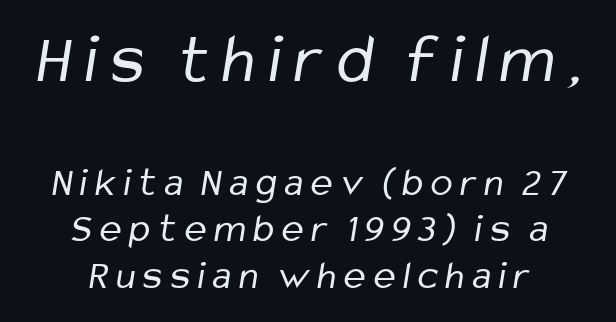
Q: Is the text bold? A: No.
Q: Is the typeface a serif or a sans-serif typeface? A: Sans-serif.
Q: Is the text underlined? A: No.
Q: How is the paragraph aligned? A: Centered.
Q: Is the spacing between lines tight, normal or loose? A: Tight.
Q: Which block of text is set in a larger size, the first (top) or the second (bottom)? A: The first (top) one.
Q: Width (condensed, normal, or wide)? A: Condensed.
Q: Stroke contrast? A: Low.
Q: x-height? A: Medium.
Q: Monospaced? A: No.
